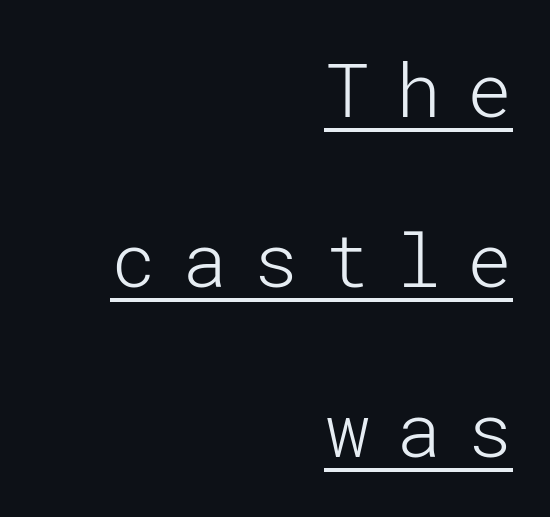
Q: Is the text bold? A: No.
Q: Is the text italic (slanted)? A: No, it is upright.
Q: Is the typeface a serif or a sans-serif typeface? A: Sans-serif.
Q: Is the text underlined? A: Yes.
Q: How is the paragraph aligned? A: Right-aligned.
Q: Is the spacing between letters normal or unusually wide? A: Unusually wide.
Q: Is the spacing between lines tight, normal or loose? A: Loose.
Q: Width (condensed, normal, or wide)? A: Normal.
Q: Stroke contrast? A: Low.
Q: x-height? A: Medium.
